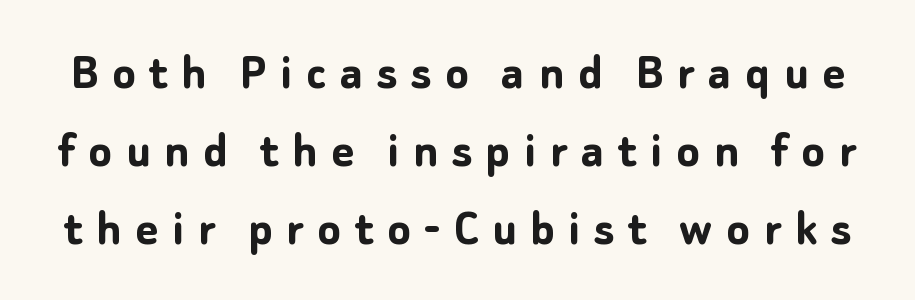
{"serif": "no", "italic": "no", "bold": "yes", "weight": "semibold", "width": "normal", "stroke_contrast": "low", "x_height": "medium", "monospaced": "no", "underline": "no", "line_spacing": "normal", "line_spacing_ratio": 1.44, "letter_spacing": "wide", "letter_spacing_em": 0.25, "glyph_px": 54}
